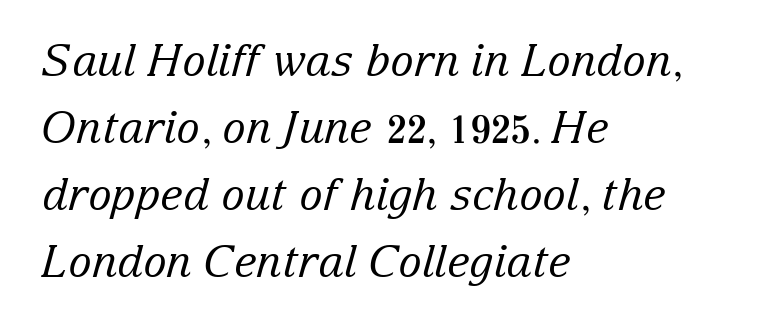
{"serif": "yes", "italic": "yes", "lean": "right", "slant_degrees": 15, "bold": "no", "weight": "regular", "width": "normal", "stroke_contrast": "low", "x_height": "medium", "monospaced": "no", "underline": "no", "align": "left", "line_spacing": "normal", "line_spacing_ratio": 1.52, "letter_spacing": "normal", "letter_spacing_em": 0.0, "glyph_px": 44}
